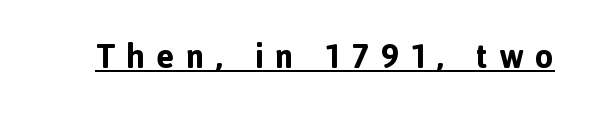
The image shows 33 px bold sans-serif type, upright; set unusually wide letter spacing (+0.36 em), underlined; a medium x-height.
